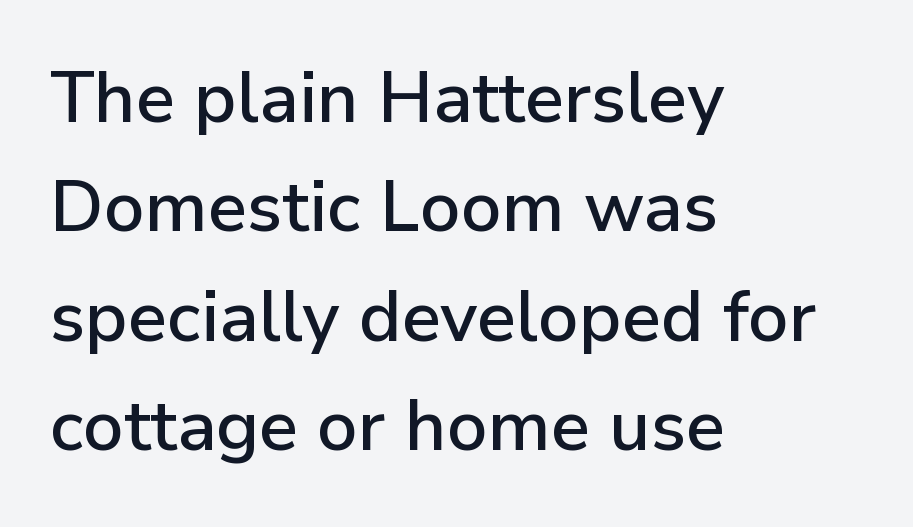
Q: Is the text italic (slanted)? A: No, it is upright.
Q: Is the typeface a serif or a sans-serif typeface? A: Sans-serif.
Q: Is the text underlined? A: No.
Q: How is the paragraph aligned? A: Left-aligned.
Q: Is the spacing between letters normal or unusually wide? A: Normal.
Q: Is the spacing between lines tight, normal or loose? A: Normal.
Q: Width (condensed, normal, or wide)? A: Normal.
Q: Stroke contrast? A: Low.
Q: x-height? A: Medium.
Q: Monospaced? A: No.
